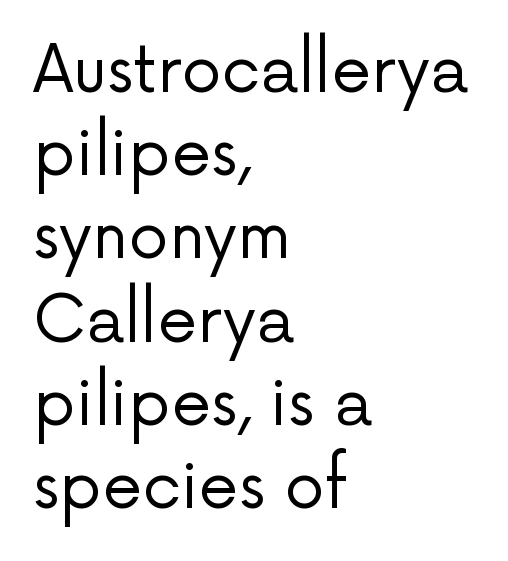
{"serif": "no", "italic": "no", "bold": "no", "weight": "regular", "width": "normal", "stroke_contrast": "low", "x_height": "medium", "monospaced": "no", "underline": "no", "align": "left", "line_spacing": "normal", "line_spacing_ratio": 1.3, "letter_spacing": "normal", "letter_spacing_em": 0.0, "glyph_px": 64}
